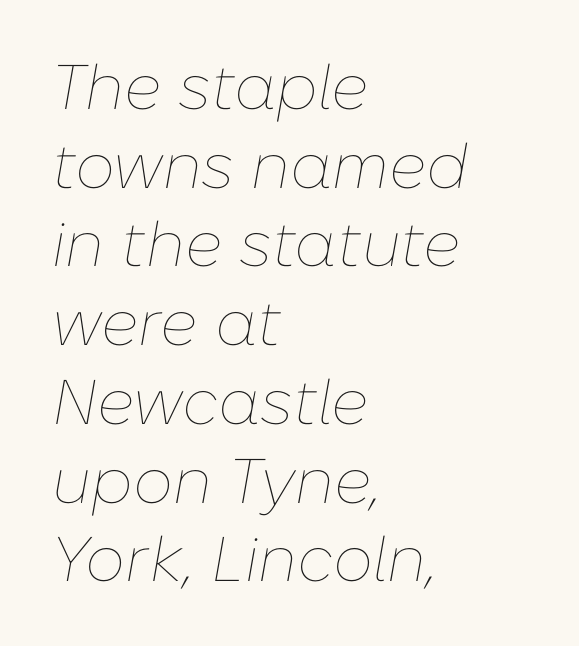
The image shows 63 px thin type, italic (leaning right); set left-aligned, normal line spacing (1.25x), normal letter spacing, not underlined; low stroke contrast and a medium x-height.
